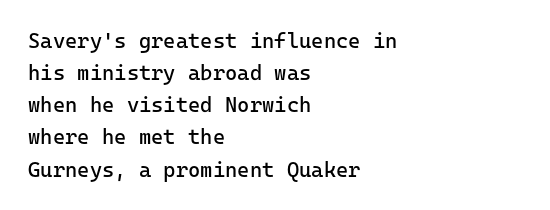
{"italic": "no", "bold": "no", "underline": "no", "align": "left", "line_spacing": "normal", "line_spacing_ratio": 1.53, "letter_spacing": "normal", "letter_spacing_em": 0.0, "glyph_px": 21}
